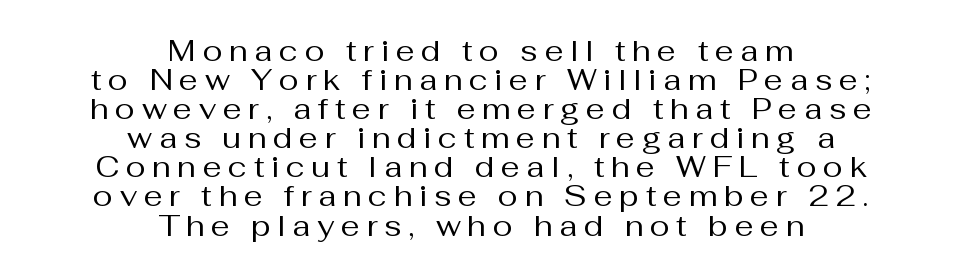
The image shows 30 px regular-weight sans-serif type, upright; set centered, tight line spacing (0.97x), unusually wide letter spacing (+0.22 em), not underlined; medium stroke contrast and a medium x-height.
